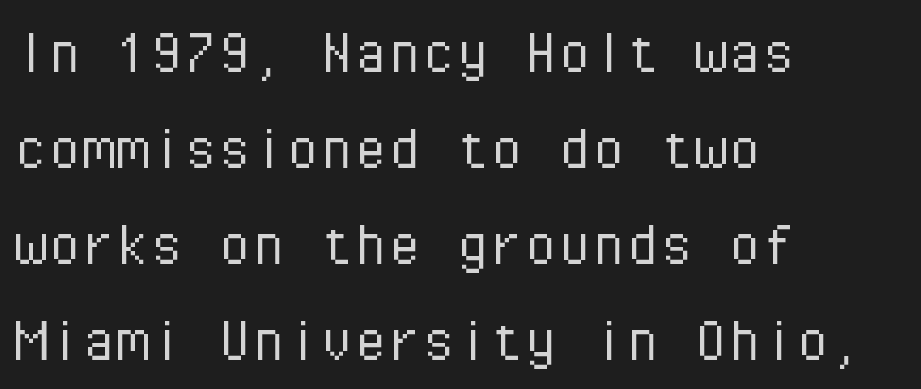
Tall strokes in this sample are plumb rather than angled. Unmarked baselines from the first word to the last. Each letter's strokes conclude bluntly, with no projecting serifs. The rendering keeps characters at their native spacing. Which margin do the lines hug? The left one — the right edge is uneven.
